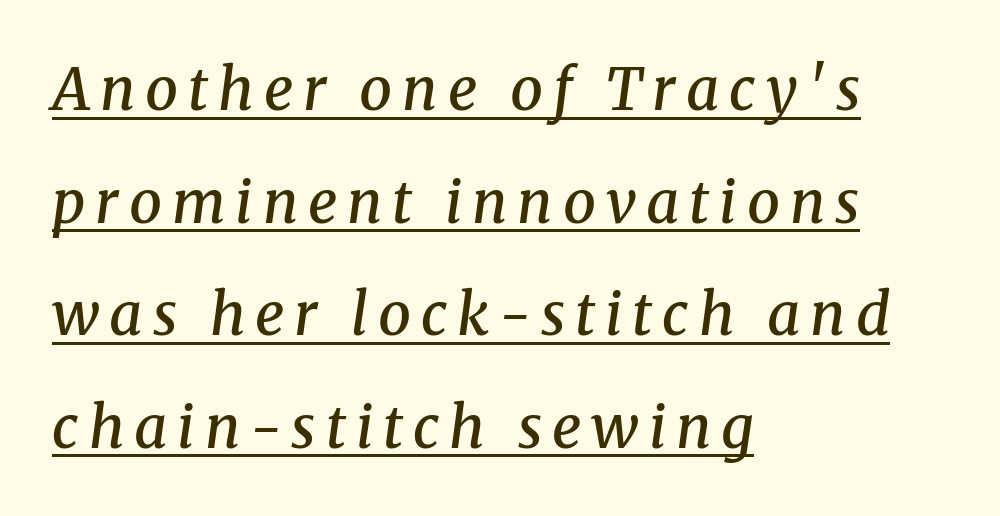
The text was rendered using a seriffed face with decorative stroke endings. The specimen reads as italic at a glance. Like a heading marked for emphasis, these lines bear an underscore. In CSS terms this would be text-align: left. One glance says open: line gaps are wider than usual.
